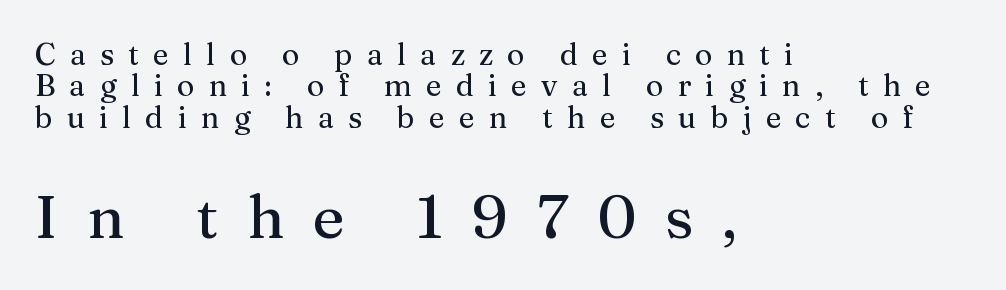
Q: Is the text italic (slanted)? A: No, it is upright.
Q: Is the typeface a serif or a sans-serif typeface? A: Serif.
Q: Is the text underlined? A: No.
Q: How is the paragraph aligned? A: Left-aligned.
Q: Is the spacing between letters normal or unusually wide? A: Unusually wide.
Q: Is the spacing between lines tight, normal or loose? A: Tight.
Q: Which block of text is set in a larger size, the first (top) or the second (bottom)? A: The second (bottom) one.
Q: Width (condensed, normal, or wide)? A: Normal.
Q: Stroke contrast? A: Medium.
Q: x-height? A: Medium.
Q: Monospaced? A: No.
